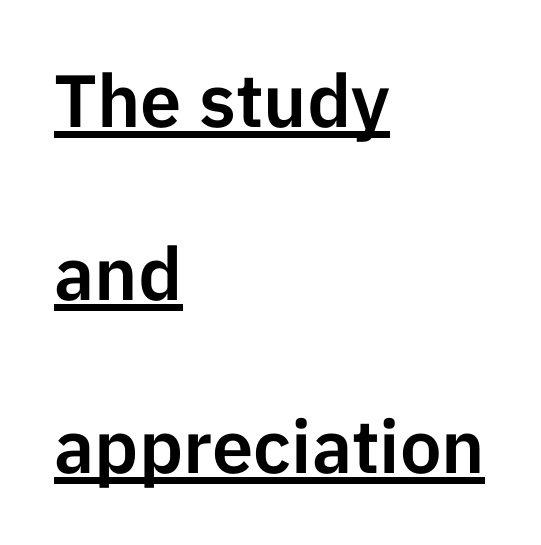
Q: Is the text italic (slanted)? A: No, it is upright.
Q: Is the typeface a serif or a sans-serif typeface? A: Sans-serif.
Q: Is the text underlined? A: Yes.
Q: How is the paragraph aligned? A: Left-aligned.
Q: Is the spacing between letters normal or unusually wide? A: Normal.
Q: Is the spacing between lines tight, normal or loose? A: Loose.
Q: Width (condensed, normal, or wide)? A: Normal.
Q: Stroke contrast? A: Low.
Q: x-height? A: Medium.
Q: Monospaced? A: No.
